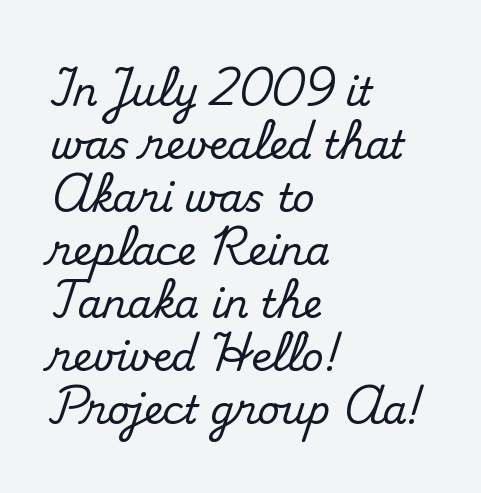
The image shows 39 px serif type; set left-aligned, normal line spacing (1.36x), normal letter spacing, not underlined; medium stroke contrast and a small x-height.
